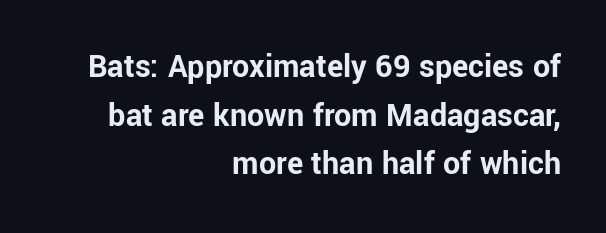
{"serif": "no", "italic": "no", "bold": "yes", "weight": "bold", "width": "normal", "stroke_contrast": "low", "x_height": "medium", "monospaced": "no", "underline": "no", "align": "right", "line_spacing": "normal", "line_spacing_ratio": 1.43, "letter_spacing": "normal", "letter_spacing_em": 0.0, "glyph_px": 34}
